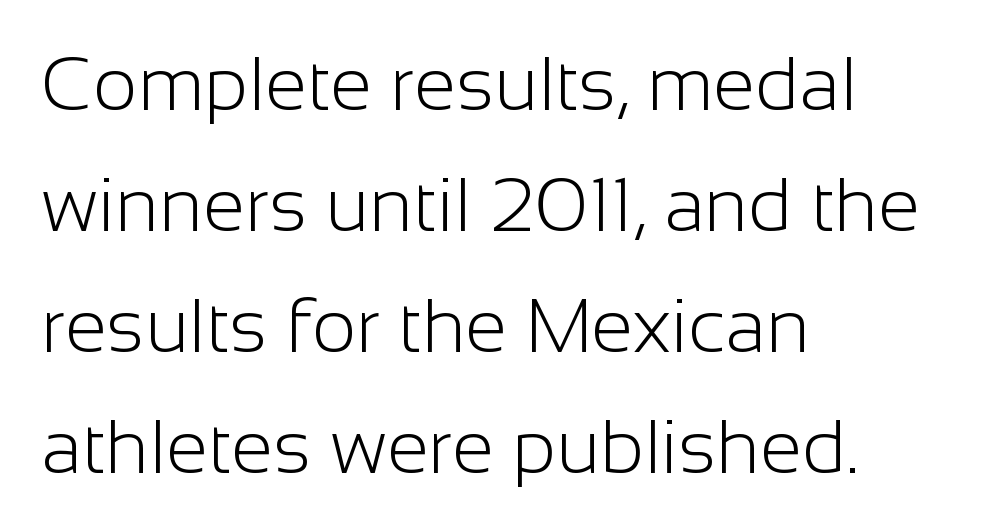
Q: Is the text bold? A: No.
Q: Is the text italic (slanted)? A: No, it is upright.
Q: Is the typeface a serif or a sans-serif typeface? A: Sans-serif.
Q: Is the text underlined? A: No.
Q: How is the paragraph aligned? A: Left-aligned.
Q: Is the spacing between letters normal or unusually wide? A: Normal.
Q: Is the spacing between lines tight, normal or loose? A: Normal.
Q: Width (condensed, normal, or wide)? A: Normal.
Q: Stroke contrast? A: Low.
Q: x-height? A: Medium.
Q: Monospaced? A: No.
